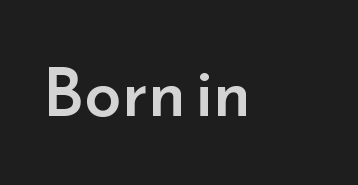
Honestly, the letter spacing is just normal — you wouldn't notice it. Quick note: not italic, upright. These words are printed semibold, heavier than regular yet not bold. Nobody drew a line under any word here. Nope, no serifs anywhere on these letters.
